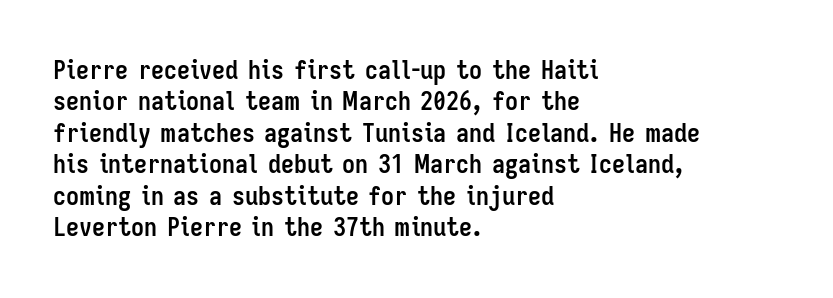
The image shows 26 px bold type, upright; set left-aligned, line spacing 1.21x, normal letter spacing, not underlined.
